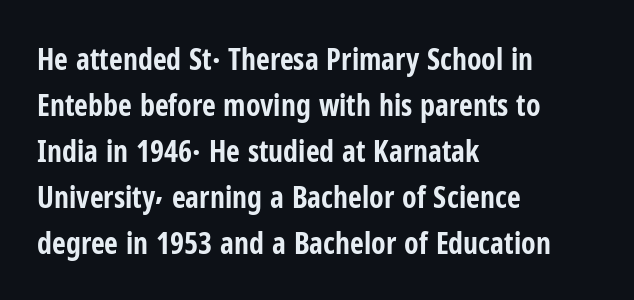
{"serif": "no", "italic": "no", "bold": "yes", "weight": "bold", "width": "condensed", "stroke_contrast": "low", "x_height": "medium", "monospaced": "no", "underline": "no", "align": "left", "line_spacing": "normal", "line_spacing_ratio": 1.53, "letter_spacing": "normal", "letter_spacing_em": 0.0, "glyph_px": 30}
